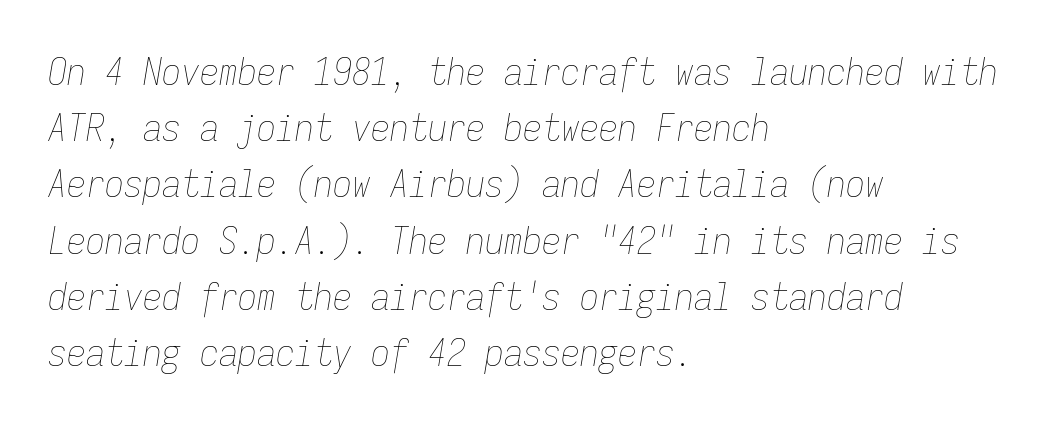
Layout note: lines flush left. Rows of type keep a routine distance in the vertical direction. The letters march in equal steps, a hallmark of fixed-pitch type. A quiet, ordinary-to-light weight characterises the typeface.
